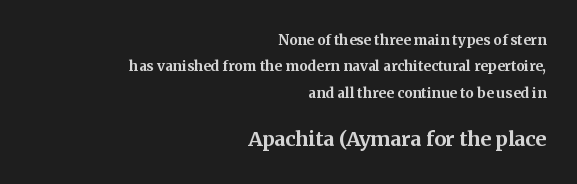
Q: Is the text bold? A: Yes.
Q: Is the text italic (slanted)? A: No, it is upright.
Q: Is the text underlined? A: No.
Q: How is the paragraph aligned? A: Right-aligned.
Q: Is the spacing between letters normal or unusually wide? A: Normal.
Q: Which block of text is set in a larger size, the first (top) or the second (bottom)? A: The second (bottom) one.
